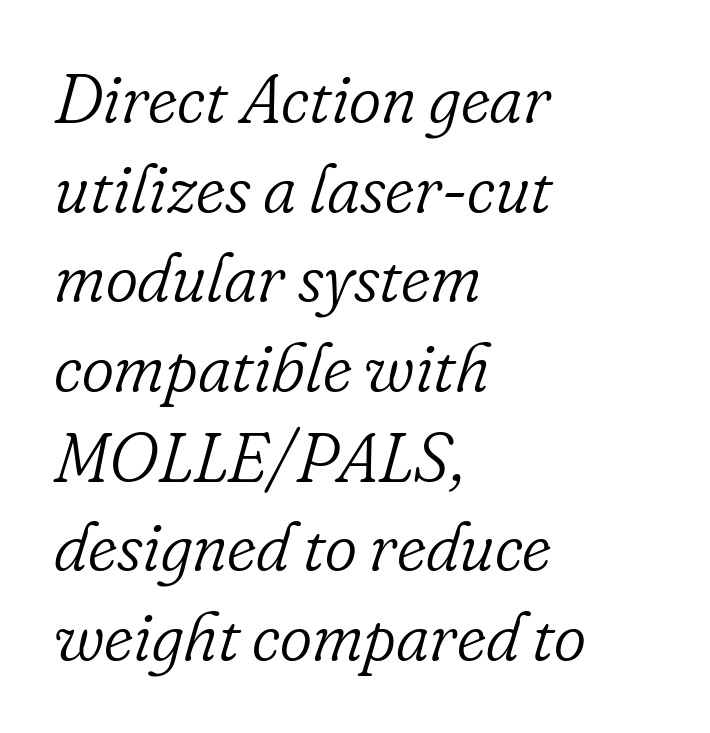
{"serif": "yes", "italic": "yes", "lean": "right", "slant_degrees": 16, "bold": "no", "weight": "light", "width": "normal", "stroke_contrast": "low", "x_height": "small", "monospaced": "no", "underline": "no", "align": "left", "line_spacing": "normal", "line_spacing_ratio": 1.3, "letter_spacing": "normal", "letter_spacing_em": 0.0, "glyph_px": 69}
